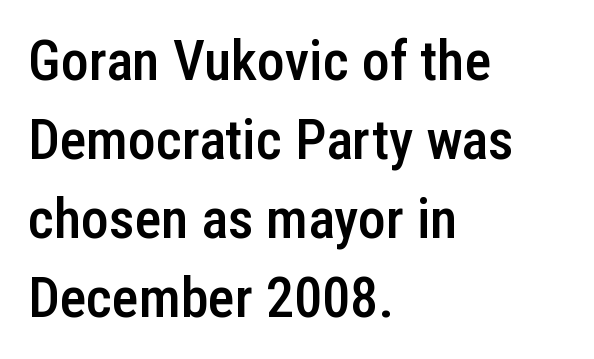
The image shows 56 px semibold, condensed sans-serif type, upright; set left-aligned, normal line spacing (1.41x), normal letter spacing, not underlined; low stroke contrast and a medium x-height.
